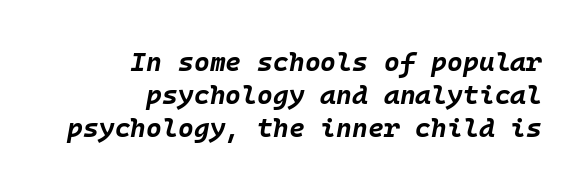
{"italic": "yes", "lean": "right", "slant_degrees": 10, "bold": "yes", "underline": "no", "align": "right", "line_spacing_ratio": 1.22, "letter_spacing": "normal", "letter_spacing_em": 0.0, "glyph_px": 27}
